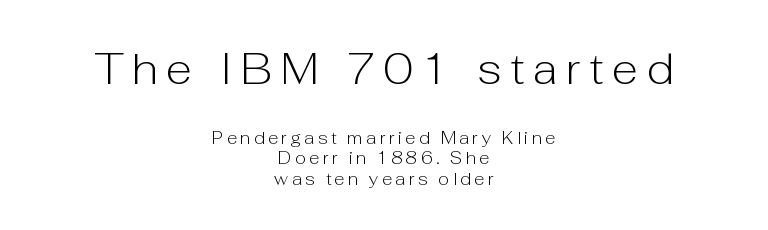
The image shows 43 px light sans-serif type, upright; set centered, line spacing 1.2x, unusually wide letter spacing (+0.2 em), not underlined; the first (top) block is 2.53x larger; low stroke contrast and a medium x-height.
